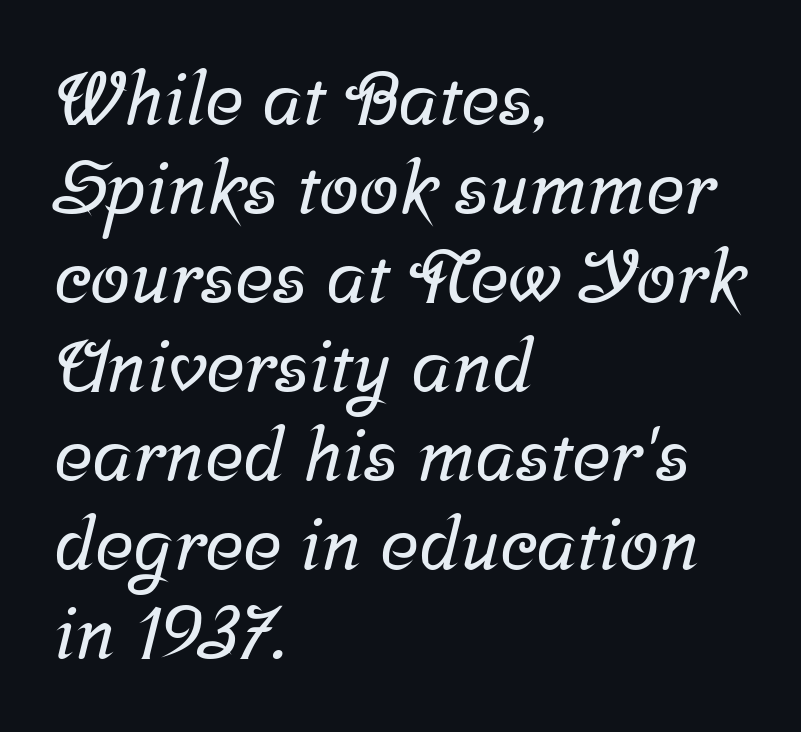
Q: Is the text underlined? A: No.
Q: How is the paragraph aligned? A: Left-aligned.
Q: Is the spacing between letters normal or unusually wide? A: Normal.
Q: Width (condensed, normal, or wide)? A: Normal.
Q: Stroke contrast? A: Low.
Q: x-height? A: Medium.
Q: Monospaced? A: No.
